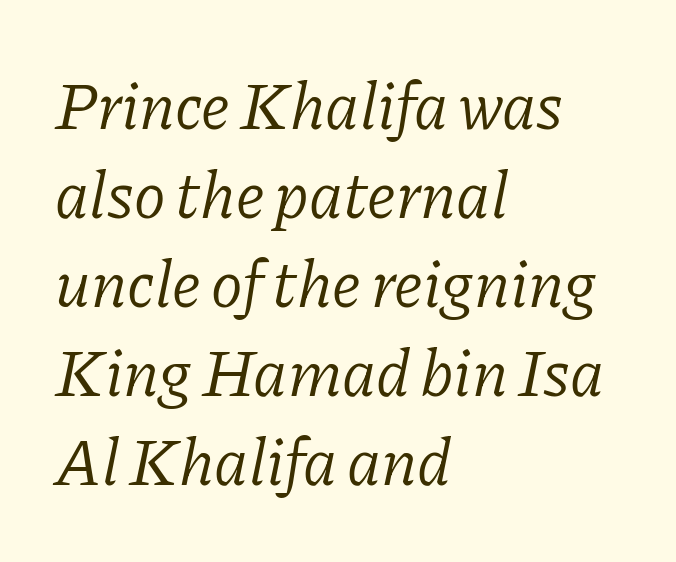
An italicized treatment has been applied to the whole sample. A normal amount of white space separates one row of letters from the next. Varying glyph widths throughout — classic text-font behaviour. How are the letters spaced? Ordinarily, with no added tracking.
